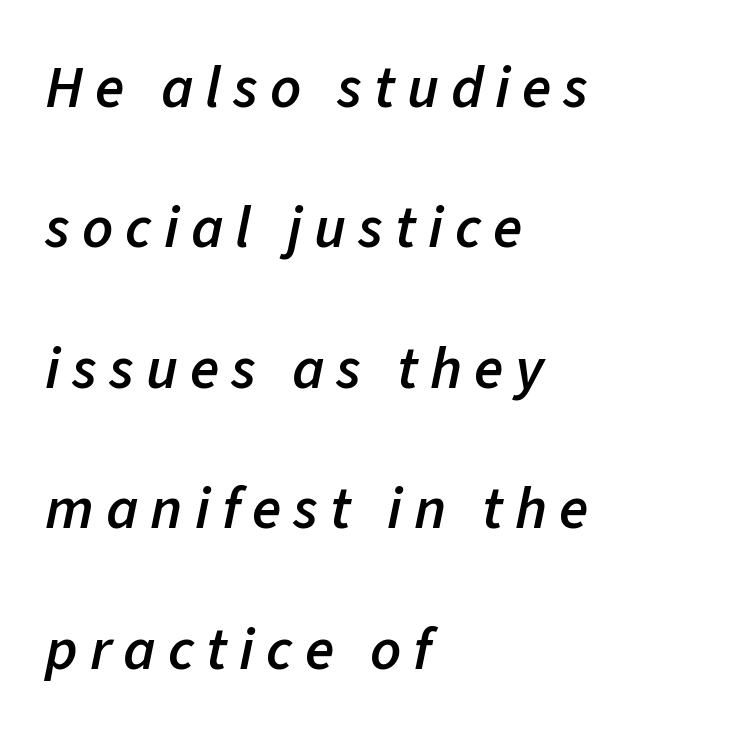
{"italic": "yes", "lean": "right", "slant_degrees": 11, "bold": "semi", "weight": "semibold", "width": "normal", "stroke_contrast": "low", "x_height": "medium", "monospaced": "no", "underline": "no", "align": "left", "line_spacing": "loose", "line_spacing_ratio": 2.34, "letter_spacing": "wide", "letter_spacing_em": 0.2, "glyph_px": 60}
